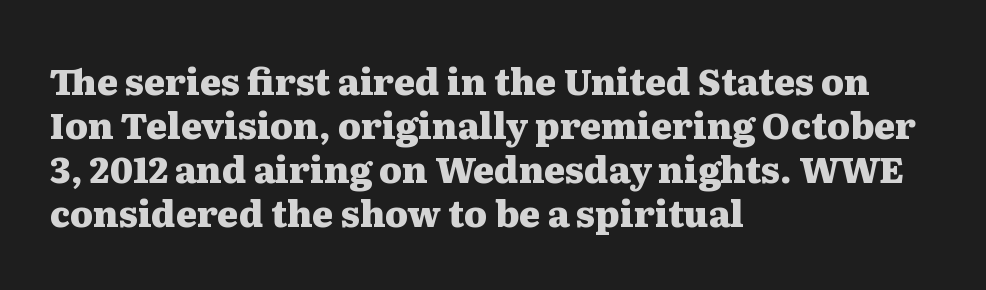
The image shows 36 px heavy, wide serif type, upright; set left-aligned, line spacing 1.22x, normal letter spacing, not underlined; medium stroke contrast and a medium x-height.
